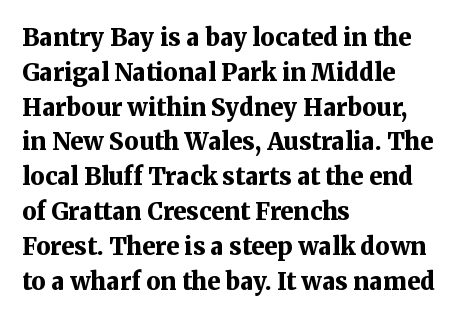
The image shows 24 px bold type, upright; set left-aligned, normal line spacing (1.45x), normal letter spacing, not underlined.
